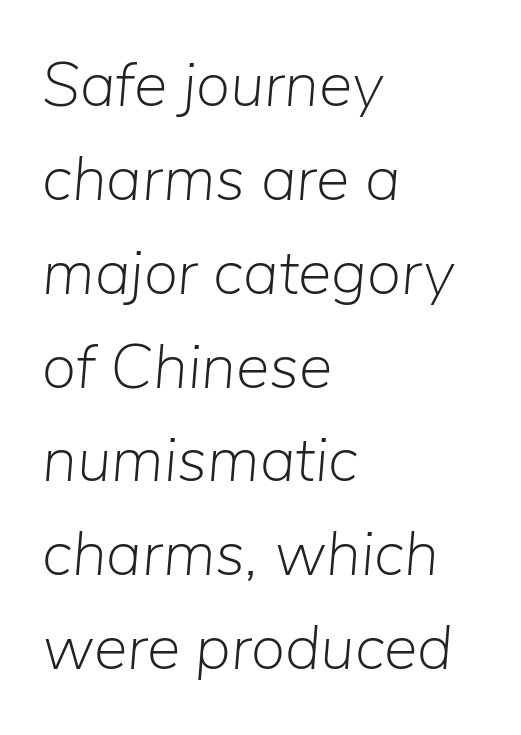
Only glyphs here, with clear space below each row. Baseline-to-baseline distance is the conventional proportion of letter height. You can tell it's italic because the verticals aren't actually vertical. This sample has the flowing, uneven cadence of proportional lettering. Typeset ragged right — the left edge is the straight one. Words appear dense and cohesive because spacing is normal.
